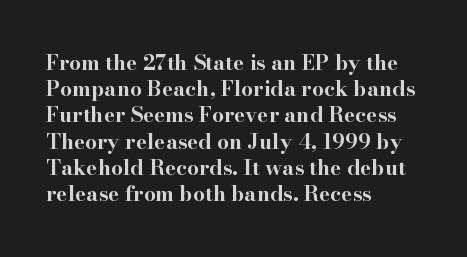
The image shows 21 px bold type, upright; set left-aligned, normal line spacing (1.25x), normal letter spacing, not underlined.
